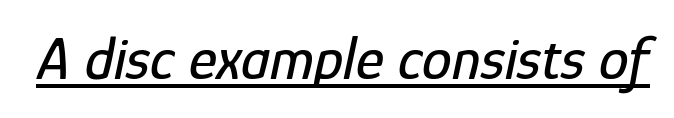
The image shows 60 px condensed type, italic (leaning right); set normal letter spacing, underlined; low stroke contrast and a medium x-height.
